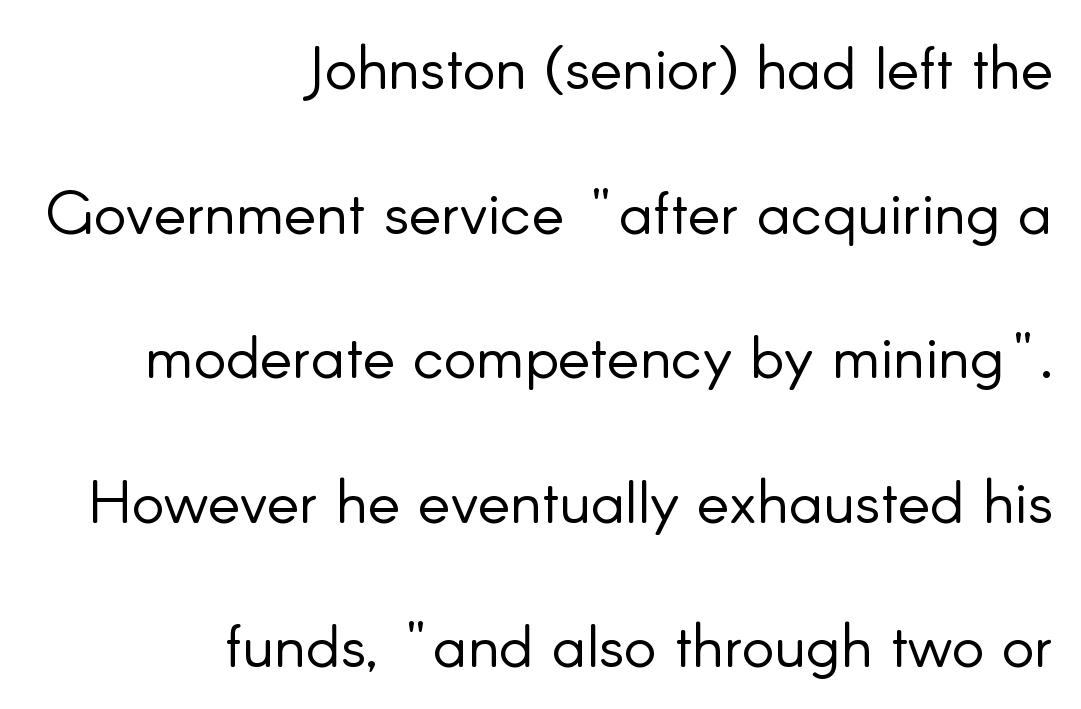
Here the glyphs are tracked normally, forming tight word shapes. Words float on clear page, feet unadorned. Counters stay open thanks to moderate or lighter strokes. The lettering stays uniformly vertical, giving the passage a roman look. Rows of type keep a wide berth in the vertical direction.
